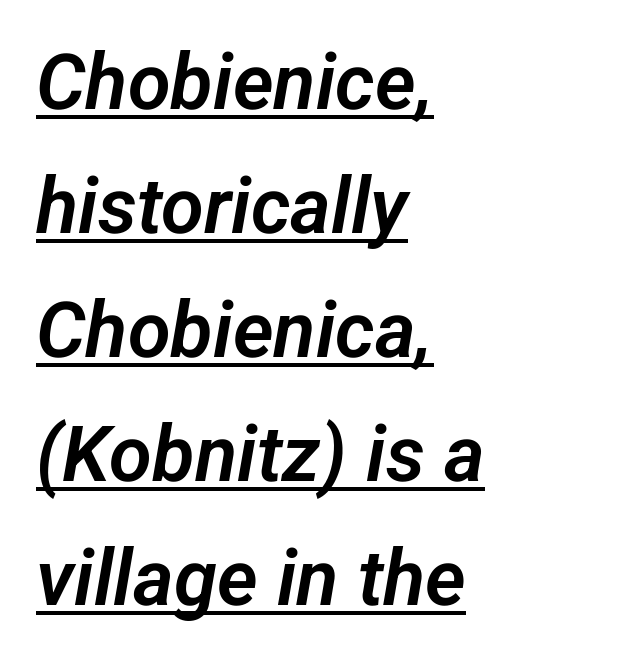
Looks like regular typesetting: each glyph gets only the width it needs. One glance says typical: line gaps are just what's usual. The line texture is even and compact thanks to regular tracking. Horizontal alignment here is leftward, the default for most running prose.
